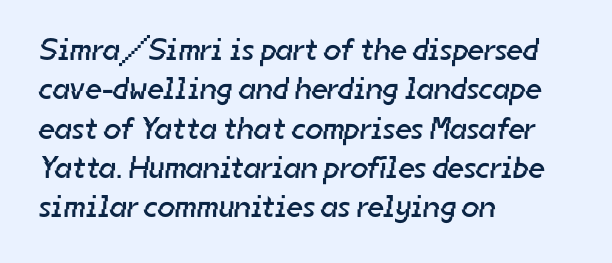
The image shows 31 px regular-weight sans-serif type; set left-aligned, normal line spacing (1.27x), normal letter spacing, not underlined; low stroke contrast and a medium x-height.
